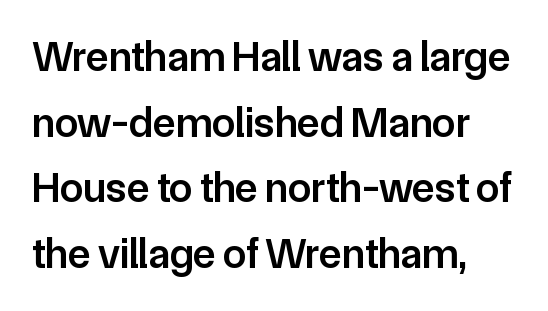
The image shows 42 px semibold sans-serif type, upright; set left-aligned, normal line spacing (1.56x), normal letter spacing, not underlined; low stroke contrast and a medium x-height.
